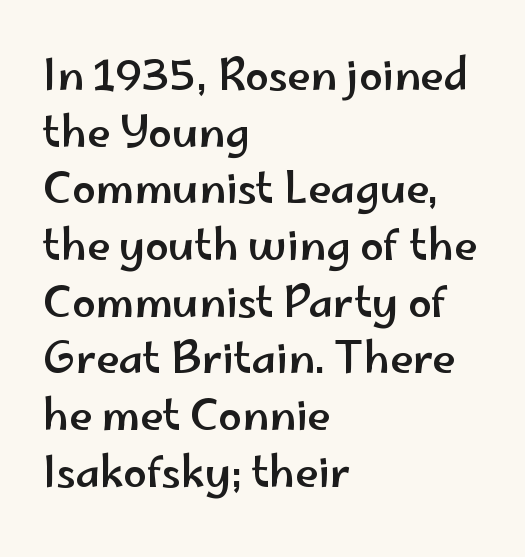
The image shows 42 px wide sans-serif type, upright; set left-aligned, normal line spacing (1.35x), normal letter spacing, not underlined; low stroke contrast and a small x-height.
